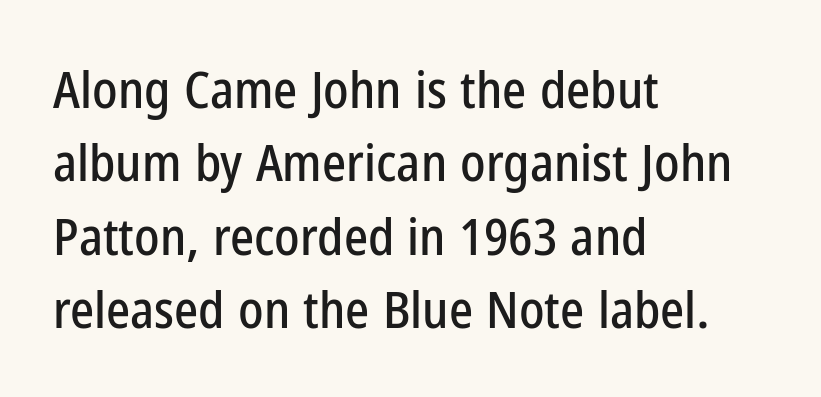
The image shows 51 px condensed sans-serif type, upright; set left-aligned, normal line spacing (1.44x), normal letter spacing, not underlined; low stroke contrast and a medium x-height.
